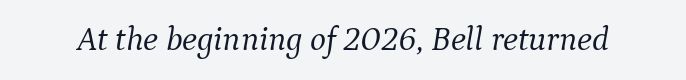
{"serif": "yes", "italic": "yes", "lean": "right", "slant_degrees": 9, "bold": "no", "weight": "light", "width": "normal", "stroke_contrast": "medium", "x_height": "medium", "monospaced": "no", "underline": "no", "letter_spacing": "normal", "letter_spacing_em": 0.0, "glyph_px": 34}
